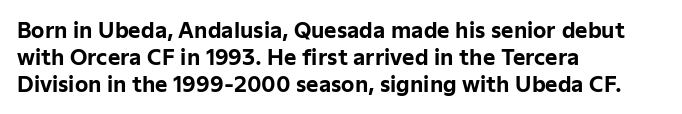
{"italic": "no", "bold": "yes", "underline": "no", "align": "left", "line_spacing": "normal", "line_spacing_ratio": 1.28, "letter_spacing": "normal", "letter_spacing_em": 0.0, "glyph_px": 21}
